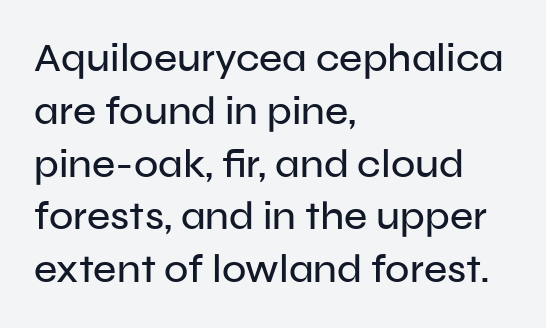
Evenly set lines give the paragraph a standard silhouette. Just letters on the line, the space beneath them empty. Serif or sans? Sans — the stroke terminals are bare. Students, note that the glyphs here touch the page at normal intervals.
